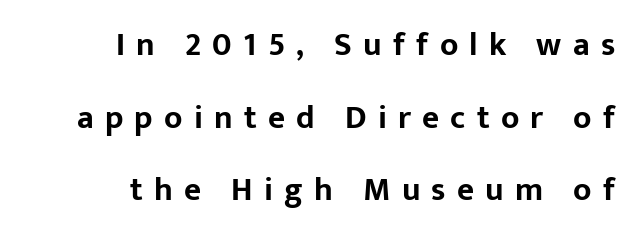
Q: Is the text bold? A: Yes.
Q: Is the text italic (slanted)? A: No, it is upright.
Q: Is the typeface a serif or a sans-serif typeface? A: Sans-serif.
Q: Is the text underlined? A: No.
Q: How is the paragraph aligned? A: Right-aligned.
Q: Is the spacing between letters normal or unusually wide? A: Unusually wide.
Q: Is the spacing between lines tight, normal or loose? A: Loose.
Q: Width (condensed, normal, or wide)? A: Normal.
Q: Stroke contrast? A: Low.
Q: x-height? A: Medium.
Q: Monospaced? A: No.
